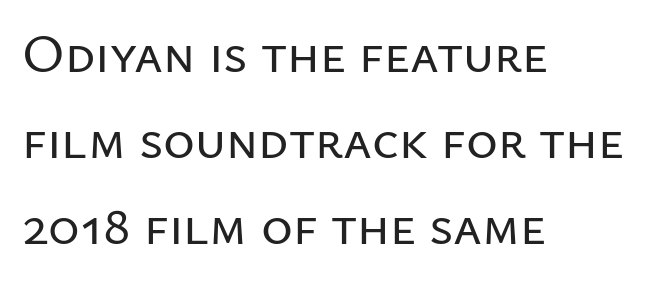
Words appear dense and cohesive because spacing is normal. Line spacing here is normal. Italic? Not at all — the glyphs are vertical. Check under the words: just untouched page. If you drew a ruler down the left edge, every line would touch it. A typesetter would call this proportional, since set widths differ per character.
